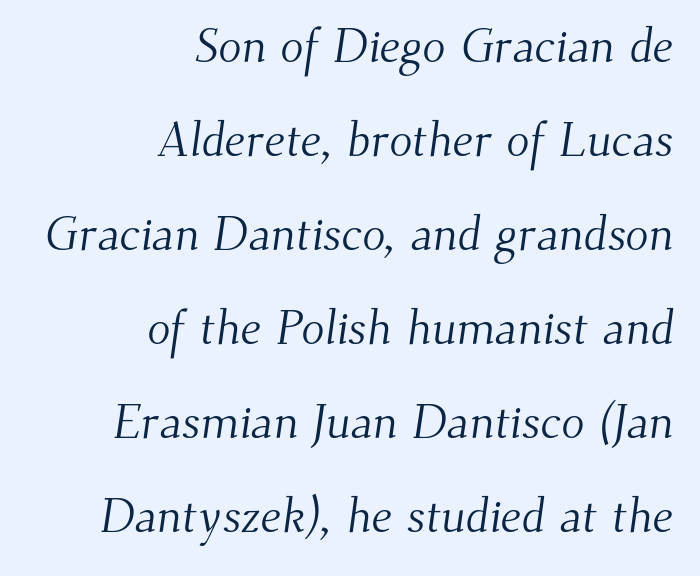
Q: Is the text bold? A: No.
Q: Is the typeface a serif or a sans-serif typeface? A: Serif.
Q: Is the text underlined? A: No.
Q: How is the paragraph aligned? A: Right-aligned.
Q: Is the spacing between letters normal or unusually wide? A: Normal.
Q: Is the spacing between lines tight, normal or loose? A: Loose.
Q: Width (condensed, normal, or wide)? A: Normal.
Q: Stroke contrast? A: Medium.
Q: x-height? A: Small.
Q: Monospaced? A: No.
